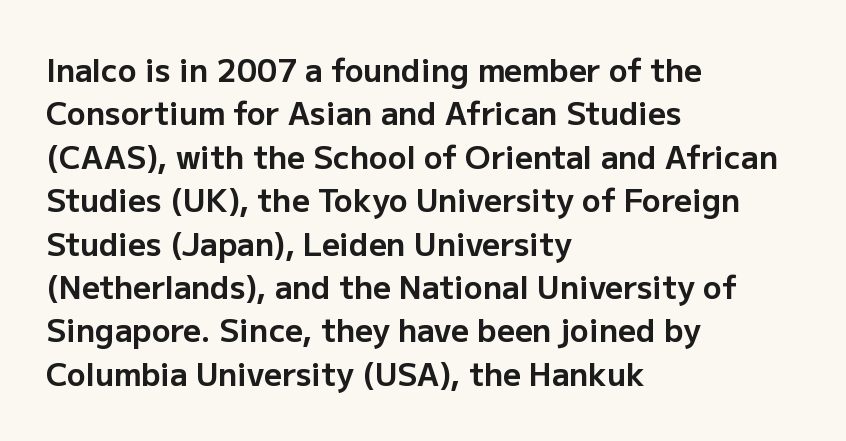
Q: Is the text bold? A: Yes.
Q: Is the text italic (slanted)? A: No, it is upright.
Q: Is the typeface a serif or a sans-serif typeface? A: Sans-serif.
Q: Is the text underlined? A: No.
Q: How is the paragraph aligned? A: Left-aligned.
Q: Is the spacing between letters normal or unusually wide? A: Normal.
Q: Is the spacing between lines tight, normal or loose? A: Normal.
Q: Width (condensed, normal, or wide)? A: Normal.
Q: Stroke contrast? A: Low.
Q: x-height? A: Medium.
Q: Monospaced? A: No.
